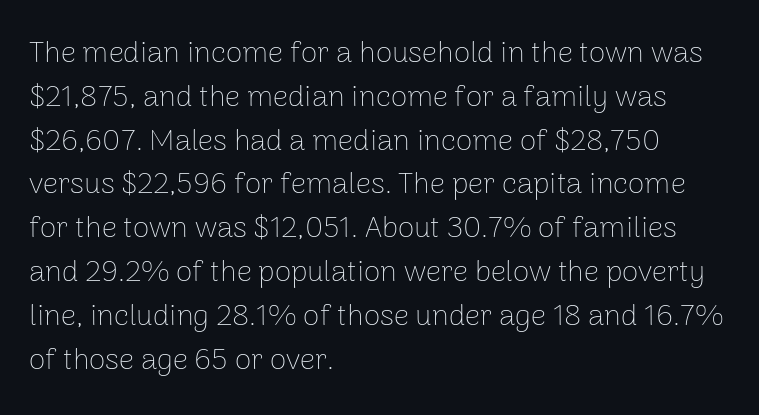
Q: Is the text bold? A: No.
Q: Is the text italic (slanted)? A: No, it is upright.
Q: Is the typeface a serif or a sans-serif typeface? A: Sans-serif.
Q: Is the text underlined? A: No.
Q: How is the paragraph aligned? A: Left-aligned.
Q: Is the spacing between letters normal or unusually wide? A: Normal.
Q: Is the spacing between lines tight, normal or loose? A: Normal.
Q: Width (condensed, normal, or wide)? A: Normal.
Q: Stroke contrast? A: Low.
Q: x-height? A: Medium.
Q: Monospaced? A: No.
